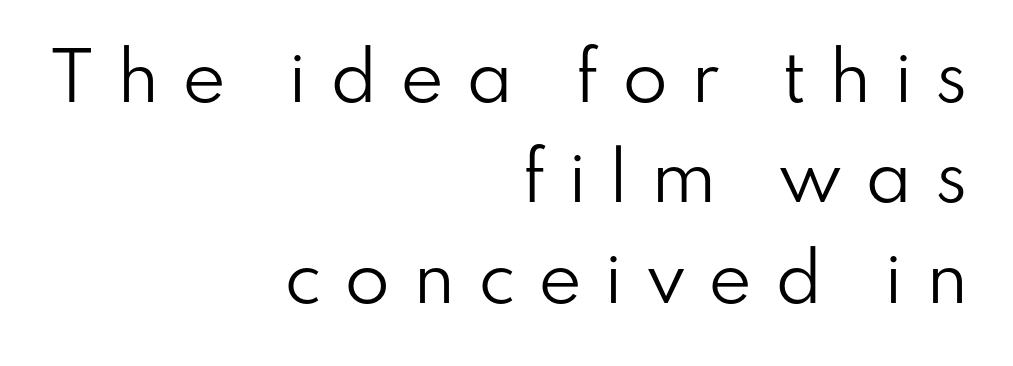
{"serif": "no", "italic": "no", "bold": "no", "weight": "regular", "width": "normal", "stroke_contrast": "low", "x_height": "small", "monospaced": "no", "underline": "no", "align": "right", "line_spacing": "normal", "line_spacing_ratio": 1.52, "letter_spacing": "wide", "letter_spacing_em": 0.34, "glyph_px": 66}
